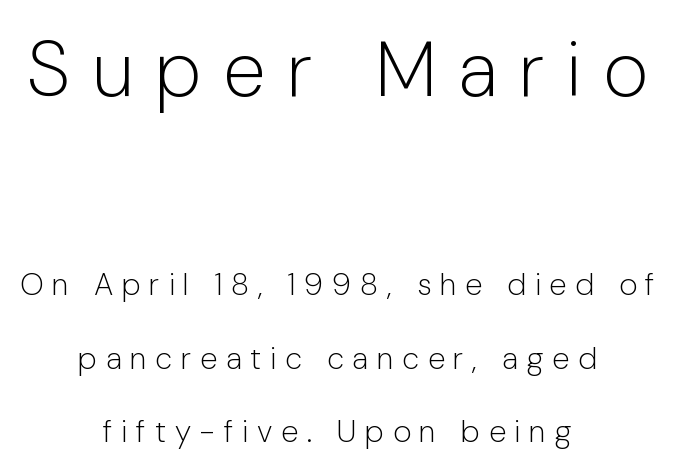
Q: Is the text bold? A: No.
Q: Is the text italic (slanted)? A: No, it is upright.
Q: Is the typeface a serif or a sans-serif typeface? A: Sans-serif.
Q: Is the text underlined? A: No.
Q: How is the paragraph aligned? A: Centered.
Q: Is the spacing between letters normal or unusually wide? A: Unusually wide.
Q: Is the spacing between lines tight, normal or loose? A: Loose.
Q: Which block of text is set in a larger size, the first (top) or the second (bottom)? A: The first (top) one.
Q: Width (condensed, normal, or wide)? A: Normal.
Q: Stroke contrast? A: Low.
Q: x-height? A: Medium.
Q: Monospaced? A: No.
